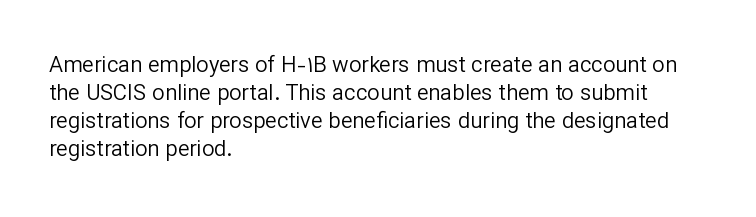
The image shows 22 px text type, upright; set left-aligned, normal line spacing (1.27x), normal letter spacing, not underlined.
